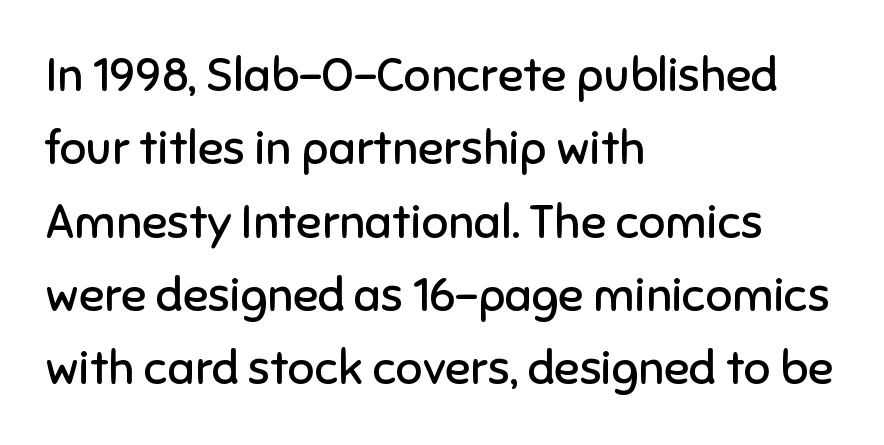
The image shows 47 px regular-weight sans-serif type, upright; set left-aligned, normal line spacing (1.56x), normal letter spacing, not underlined; low stroke contrast and a medium x-height.
